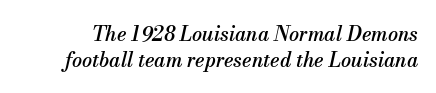
The image shows 20 px text type, italic (leaning right); set normal line spacing (1.28x), normal letter spacing, not underlined.
